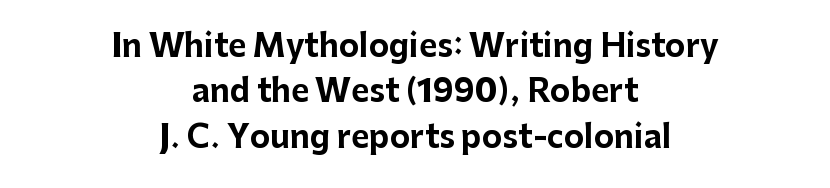
Q: Is the text bold? A: Yes.
Q: Is the text italic (slanted)? A: No, it is upright.
Q: Is the typeface a serif or a sans-serif typeface? A: Sans-serif.
Q: Is the text underlined? A: No.
Q: How is the paragraph aligned? A: Centered.
Q: Is the spacing between letters normal or unusually wide? A: Normal.
Q: Is the spacing between lines tight, normal or loose? A: Normal.
Q: Width (condensed, normal, or wide)? A: Normal.
Q: Stroke contrast? A: Low.
Q: x-height? A: Medium.
Q: Monospaced? A: No.
